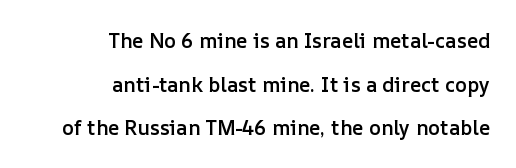
Q: Is the text bold? A: Semi-bold.
Q: Is the text italic (slanted)? A: No, it is upright.
Q: Is the text underlined? A: No.
Q: How is the paragraph aligned? A: Right-aligned.
Q: Is the spacing between letters normal or unusually wide? A: Normal.
Q: Is the spacing between lines tight, normal or loose? A: Loose.
